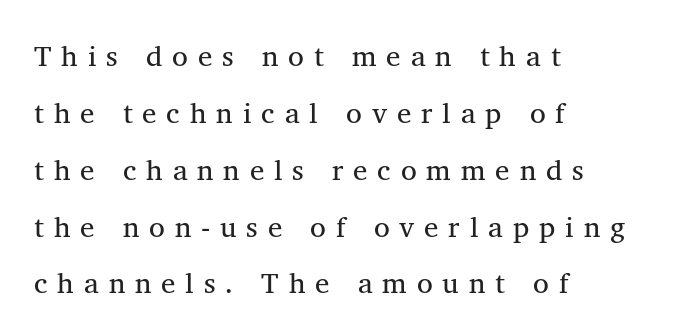
This sample has the flowing, uneven cadence of proportional lettering. In CSS terms this would be text-align: left. The font family rendered here belongs to the serif group. Every character sits straight up, as roman type does. Weight: not bold — regular or lighter. Summary of vertical rhythm: relaxed, with wide interline spacing.
